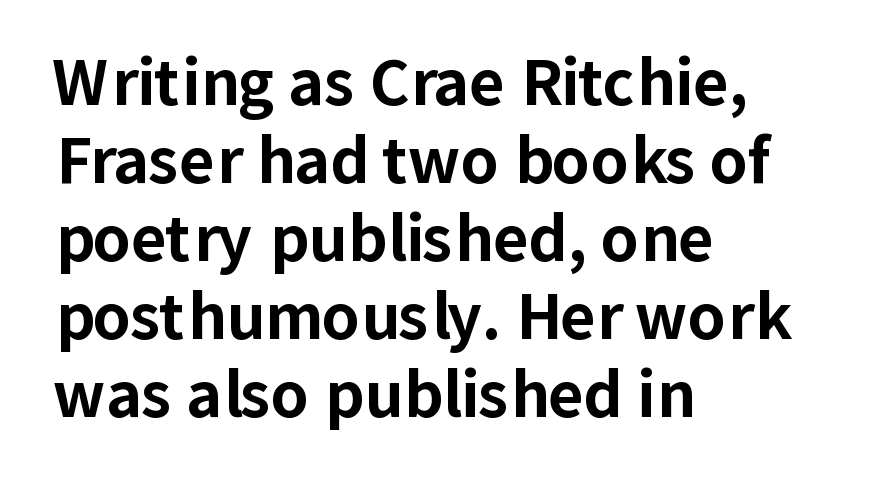
Successive baselines arrive at the customary interval. This sample is left-justified, so line endings fall wherever the words run out. Italic: no, the glyphs are upright roman. Check under the words: just untouched page. Students, note that the glyphs here touch the page at normal intervals.
